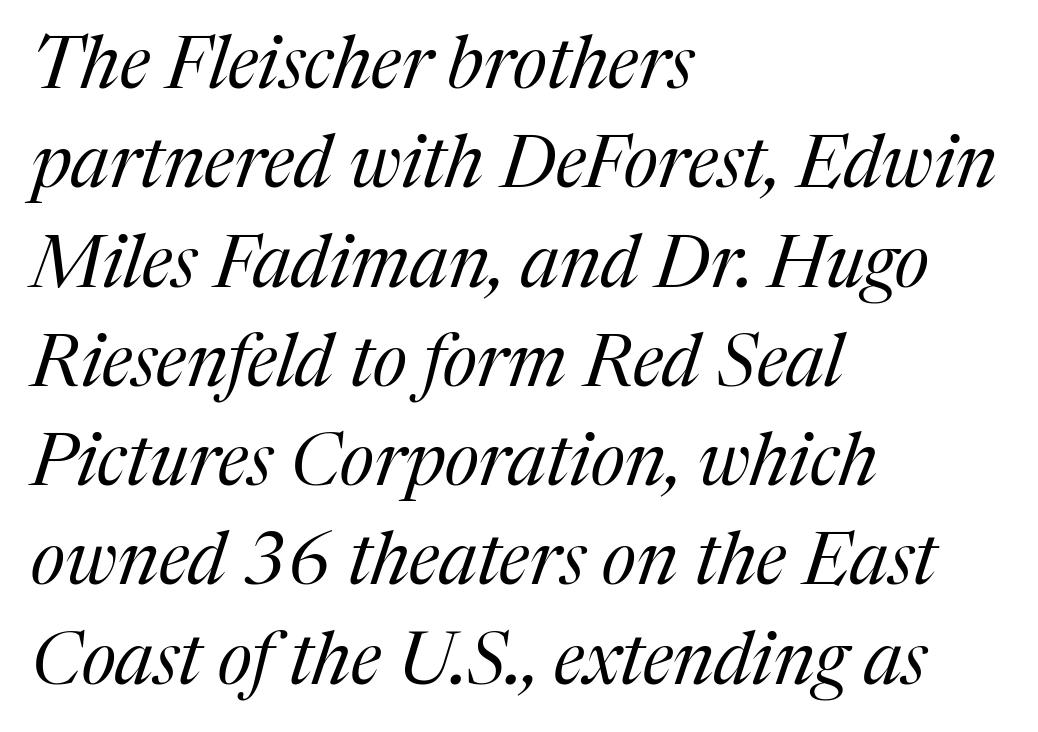
Q: Is the text bold? A: No.
Q: Is the text italic (slanted)? A: Yes, it leans right by about 17 degrees.
Q: Is the typeface a serif or a sans-serif typeface? A: Serif.
Q: Is the text underlined? A: No.
Q: How is the paragraph aligned? A: Left-aligned.
Q: Is the spacing between letters normal or unusually wide? A: Normal.
Q: Is the spacing between lines tight, normal or loose? A: Normal.
Q: Width (condensed, normal, or wide)? A: Normal.
Q: Stroke contrast? A: Medium.
Q: x-height? A: Medium.
Q: Monospaced? A: No.
